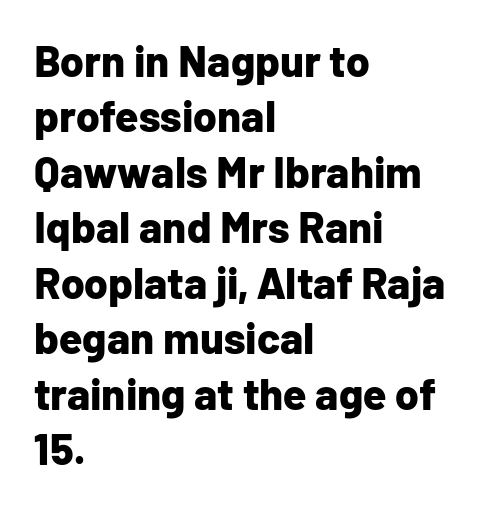
{"serif": "no", "italic": "no", "bold": "yes", "weight": "bold", "width": "normal", "stroke_contrast": "low", "x_height": "medium", "monospaced": "no", "underline": "no", "align": "left", "line_spacing": "normal", "line_spacing_ratio": 1.29, "letter_spacing": "normal", "letter_spacing_em": 0.0, "glyph_px": 43}
